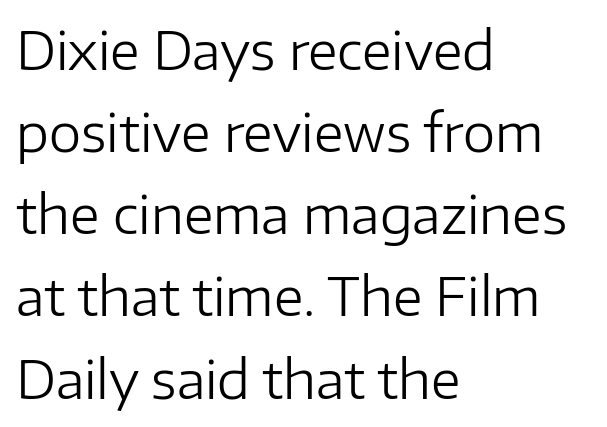
{"serif": "no", "italic": "no", "bold": "no", "weight": "regular", "width": "normal", "stroke_contrast": "low", "x_height": "medium", "monospaced": "no", "underline": "no", "align": "left", "line_spacing": "normal", "line_spacing_ratio": 1.58, "letter_spacing": "normal", "letter_spacing_em": 0.0, "glyph_px": 52}
